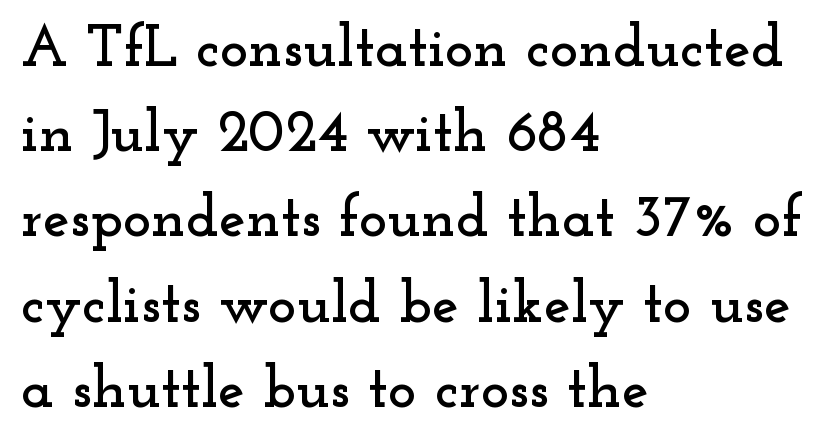
I'd call this a serif setting — the letters wear small feet. Regular leading. Proportional: the letters do not fall into vertical columns. Short and long lines alike share a common starting point at left. Unmarked baselines from the first word to the last.
